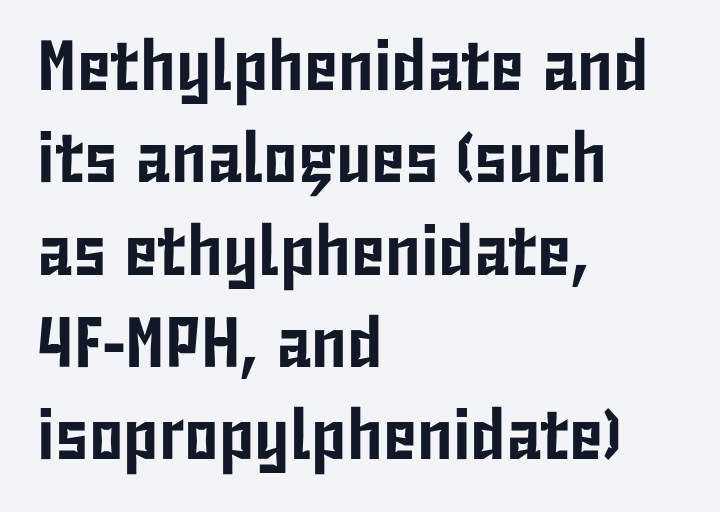
The image shows 71 px condensed sans-serif type, upright; set left-aligned, normal line spacing (1.3x), normal letter spacing, not underlined; low stroke contrast and a medium x-height.
